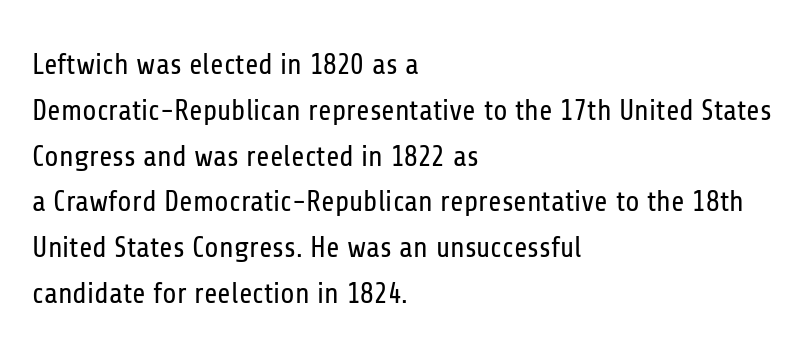
Caption: multi-line text, flush left, ragged right. This rendering features lettering with no underline. The line-height multiplier appears to be the usual default. Observe the ordinary spacing: letters are neighbours, not strangers. The weight would be labelled regular, book, light, or lighter still.
